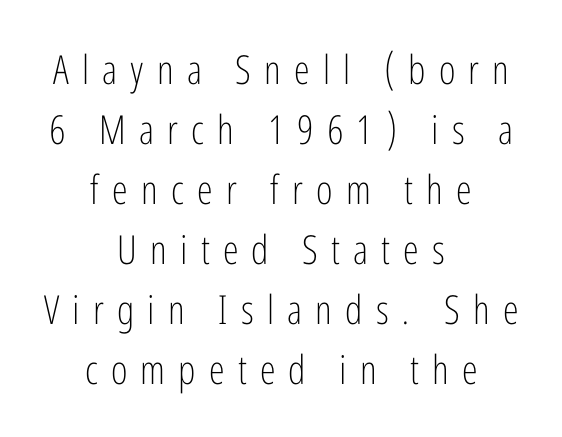
The image shows 40 px light, condensed sans-serif type, upright; set centered, normal line spacing (1.5x), unusually wide letter spacing (+0.33 em), not underlined; low stroke contrast and a medium x-height.
